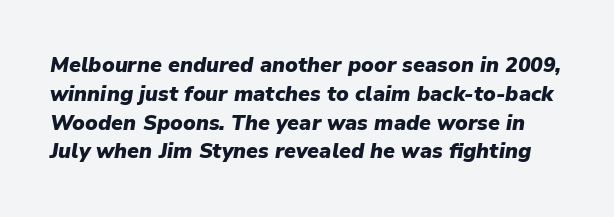
If you measured baseline to baseline, you'd find a middling distance. Every character sits at an angle, as italics do. Nothing unusual about the tracking: characters are spaced as the font intends. The typesetting leans heavy: a genuine bold.
